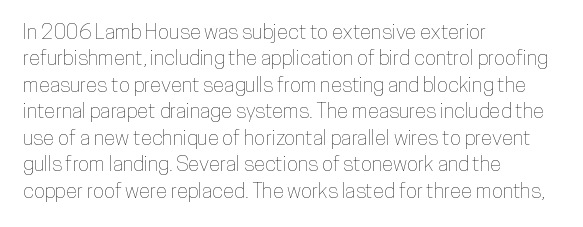
{"italic": "no", "underline": "no", "align": "left", "line_spacing": "normal", "line_spacing_ratio": 1.26, "letter_spacing": "normal", "letter_spacing_em": 0.0, "glyph_px": 21}
